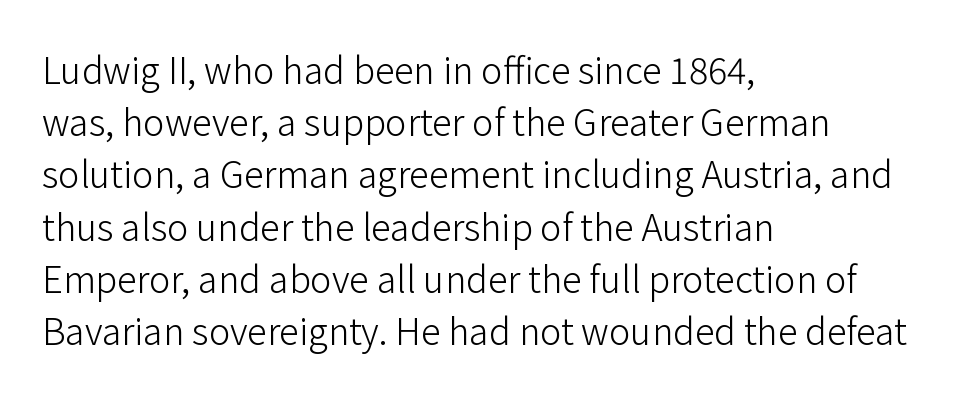
The passage shown is typed in a proportional face where columns would drift. A typesetter would call this leading conventional body-copy spacing. When letters stand straight like this, we call the style roman or upright. Decoration check: the copy has no underline.
